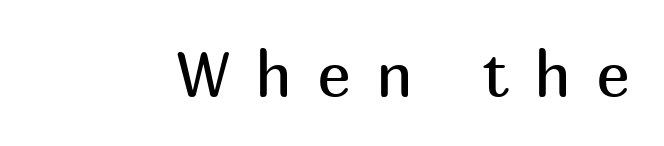
The image shows 64 px regular-weight sans-serif type, upright; set unusually wide letter spacing (+0.39 em), not underlined; medium stroke contrast and a medium x-height.
